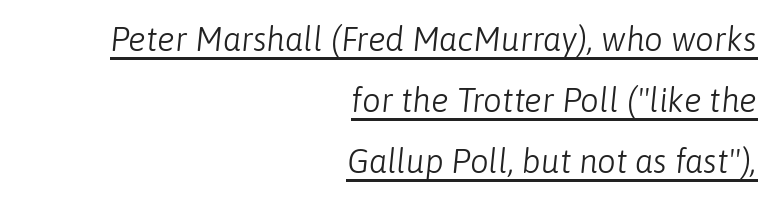
{"italic": "yes", "lean": "right", "slant_degrees": 6, "bold": "no", "weight": "light", "width": "normal", "stroke_contrast": "low", "x_height": "medium", "monospaced": "no", "underline": "yes", "align": "right", "line_spacing_ratio": 1.85, "letter_spacing": "normal", "letter_spacing_em": 0.0, "glyph_px": 33}
